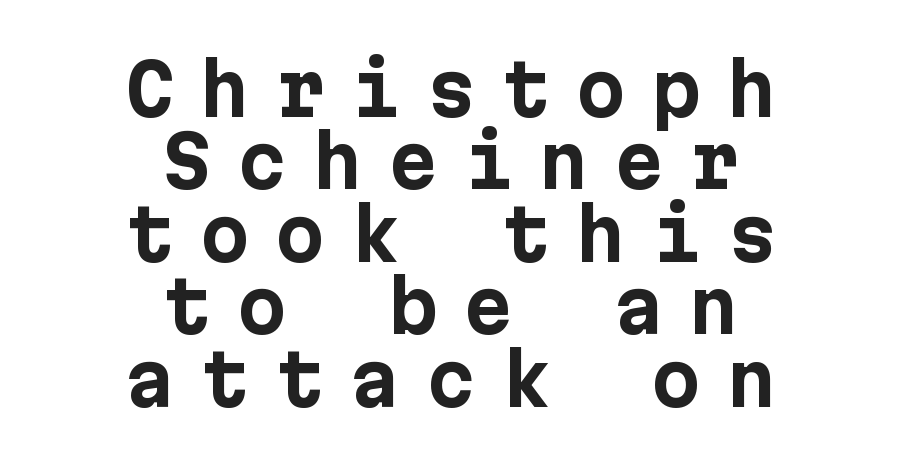
The image shows 71 px bold sans-serif type, upright; set centered, tight line spacing (1.02x), unusually wide letter spacing (+0.36 em), not underlined; low stroke contrast and a medium x-height.
